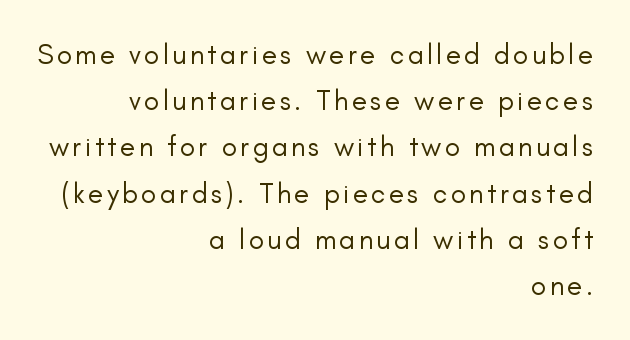
{"serif": "no", "italic": "no", "bold": "no", "weight": "regular", "width": "normal", "stroke_contrast": "low", "x_height": "small", "monospaced": "no", "underline": "no", "align": "right", "line_spacing": "normal", "line_spacing_ratio": 1.65, "glyph_px": 28}
